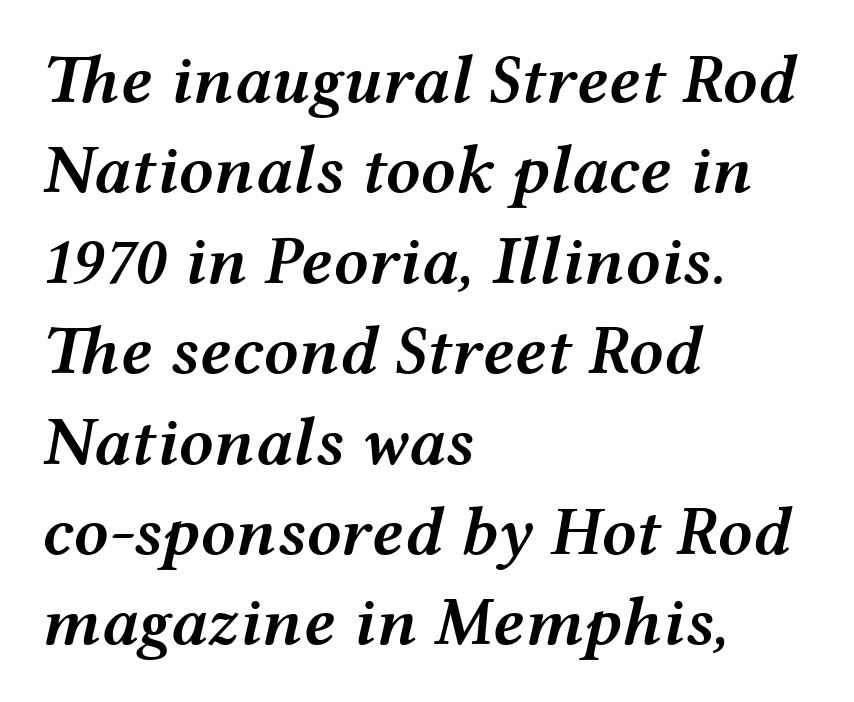
I'd describe the lettering as semibold — firm but not a full bold. No word sits above an underline. This sample uses plain, unmodified letter spacing. Varying glyph widths throughout — classic text-font behaviour. The lines in this sample share a left origin and differ only in where they stop.
